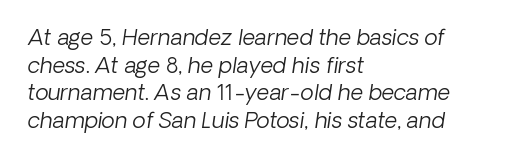
{"italic": "yes", "lean": "right", "slant_degrees": 8, "bold": "no", "underline": "no", "align": "left", "line_spacing": "normal", "line_spacing_ratio": 1.26, "letter_spacing": "normal", "letter_spacing_em": 0.0, "glyph_px": 22}
